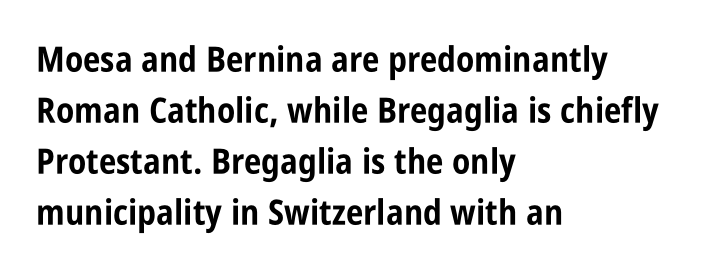
{"serif": "no", "italic": "no", "bold": "yes", "weight": "bold", "width": "condensed", "stroke_contrast": "low", "x_height": "large", "monospaced": "no", "underline": "no", "align": "left", "line_spacing": "normal", "line_spacing_ratio": 1.46, "letter_spacing": "normal", "letter_spacing_em": 0.0, "glyph_px": 35}
